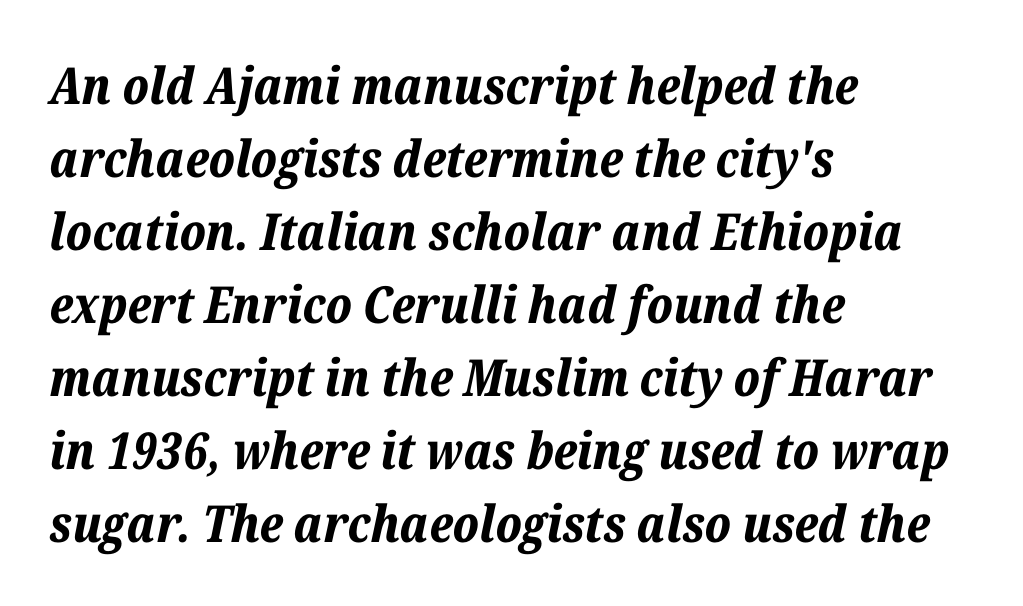
The image shows 51 px bold type, italic (leaning right); set left-aligned, normal line spacing (1.43x), normal letter spacing, not underlined; low stroke contrast and a medium x-height.
